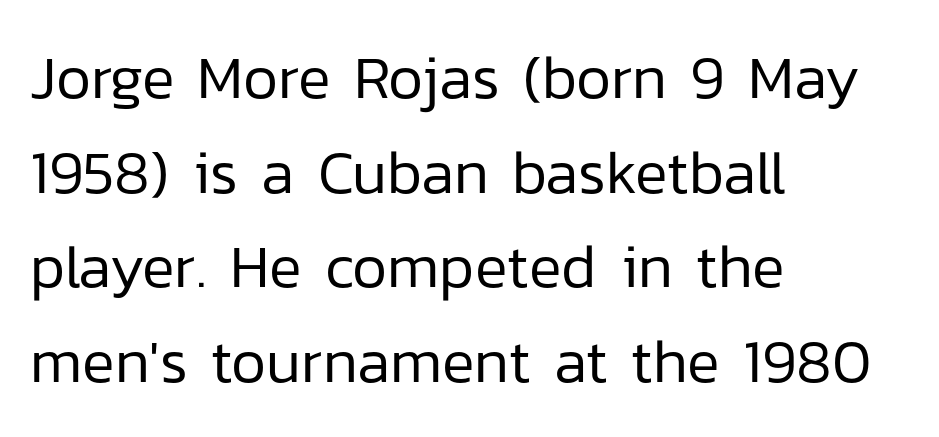
Stems here are at most as thick as an everyday book face. The typesetter chose a ragged-right arrangement here. Ascenders rise straight up at ninety degrees. Nobody touched the tracking dial on this one. A typesetter would call this proportional, since set widths differ per character.
